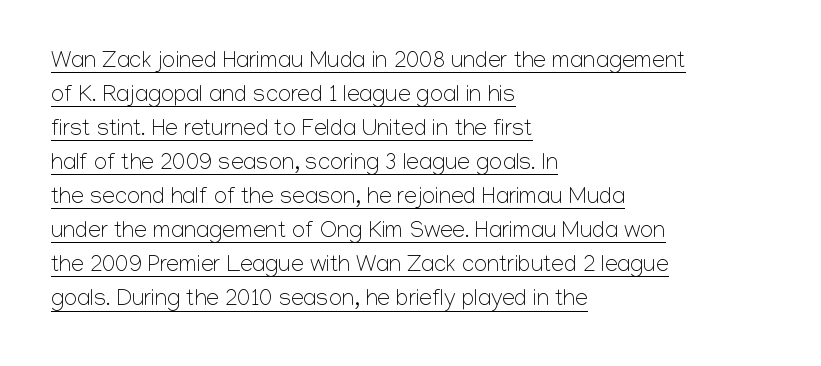
Q: Is the text bold? A: No.
Q: Is the text italic (slanted)? A: No, it is upright.
Q: Is the text underlined? A: Yes.
Q: How is the paragraph aligned? A: Left-aligned.
Q: Is the spacing between letters normal or unusually wide? A: Normal.
Q: Is the spacing between lines tight, normal or loose? A: Normal.
